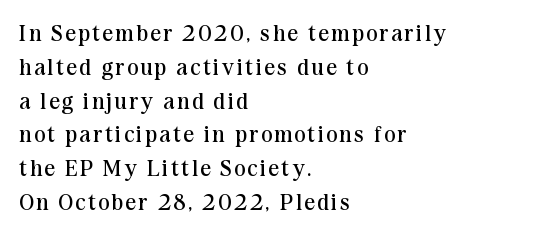
The image shows 23 px text type, upright; set left-aligned, normal line spacing (1.47x), not underlined.
